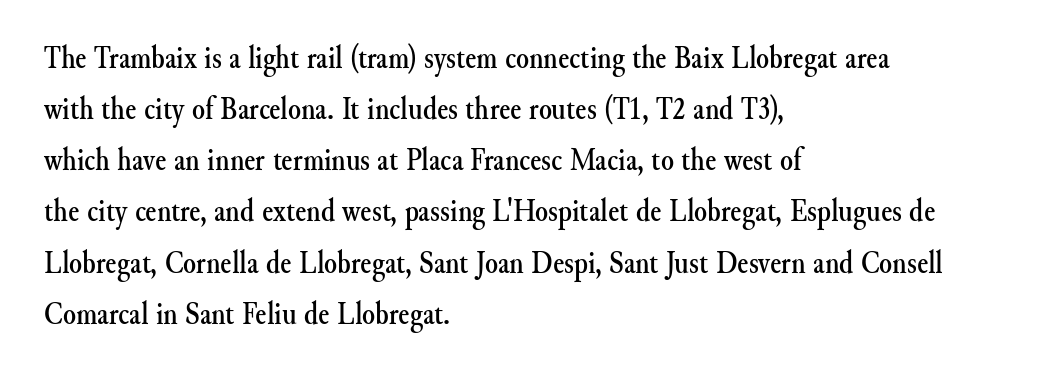
The image shows 33 px serif type, upright; set left-aligned, normal line spacing (1.55x), normal letter spacing, not underlined; medium stroke contrast and a small x-height.
